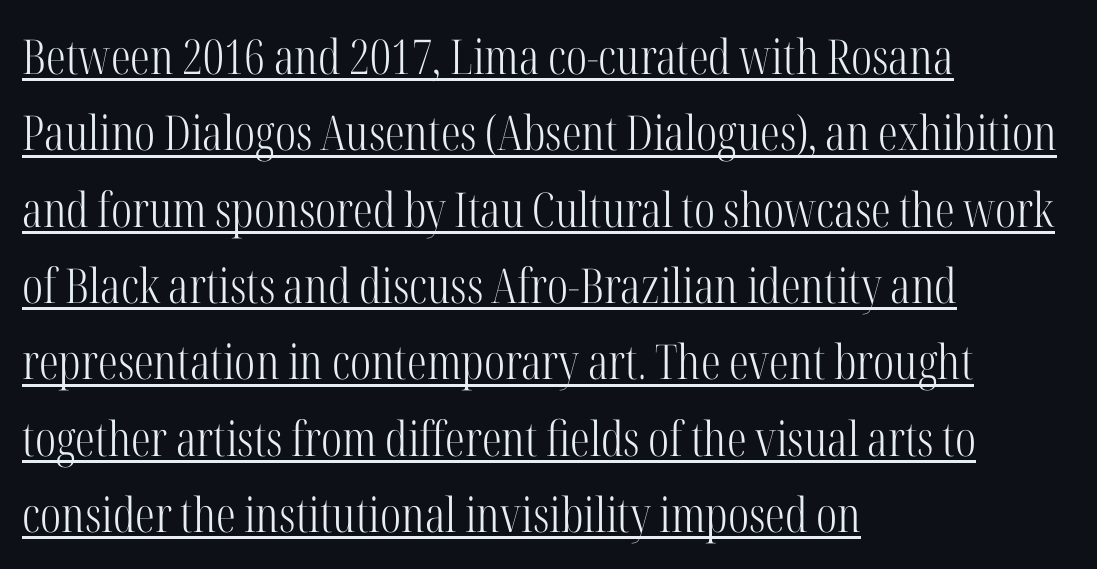
Caption: face not bold, strokes unweighted. Unlike italic type, these characters show no tilt at all. What decoration does the sample have? An underline. Short and long lines alike share a common starting point at left.
